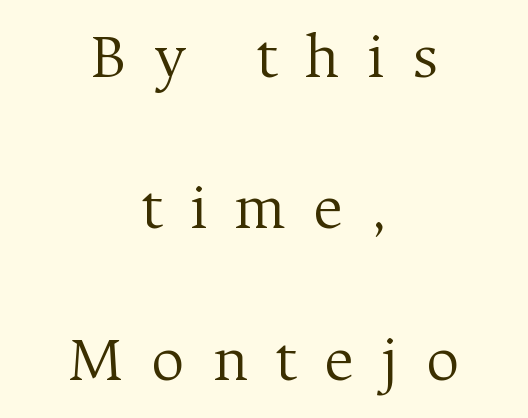
The image shows 65 px light serif type, upright; set centered, loose line spacing (2.33x), unusually wide letter spacing (+0.42 em), not underlined; medium stroke contrast and a medium x-height.
